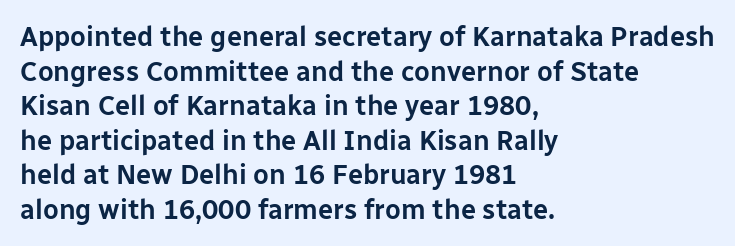
The image shows 27 px text type, upright; set left-aligned, normal line spacing (1.28x), normal letter spacing, not underlined.
